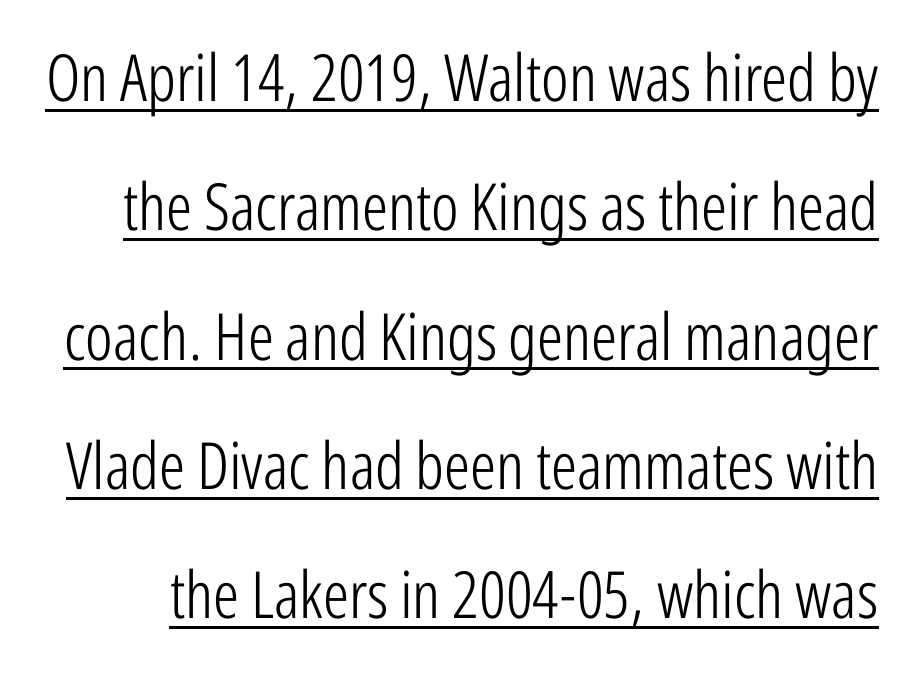
{"serif": "no", "italic": "no", "bold": "no", "weight": "light", "width": "condensed", "stroke_contrast": "low", "x_height": "medium", "monospaced": "no", "underline": "yes", "line_spacing": "loose", "line_spacing_ratio": 1.99, "letter_spacing": "normal", "letter_spacing_em": 0.0, "glyph_px": 65}
